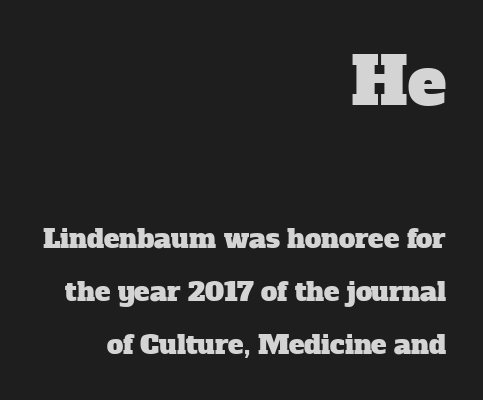
Q: Is the typeface a serif or a sans-serif typeface? A: Serif.
Q: Is the text underlined? A: No.
Q: How is the paragraph aligned? A: Right-aligned.
Q: Is the spacing between letters normal or unusually wide? A: Normal.
Q: Is the spacing between lines tight, normal or loose? A: Loose.
Q: Which block of text is set in a larger size, the first (top) or the second (bottom)? A: The first (top) one.
Q: Width (condensed, normal, or wide)? A: Normal.
Q: Stroke contrast? A: Low.
Q: x-height? A: Medium.
Q: Monospaced? A: No.
